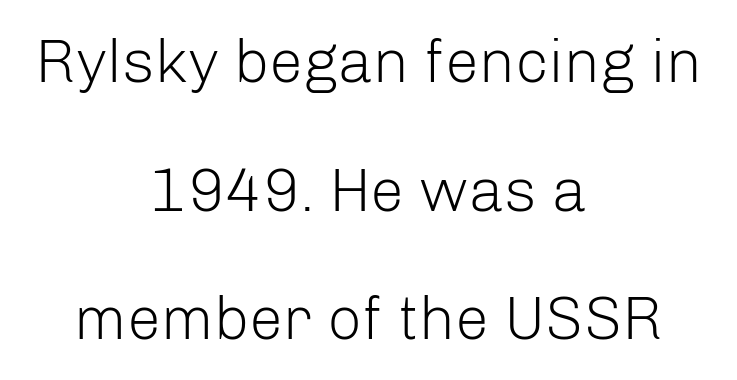
The image shows 61 px light sans-serif type, upright; set centered, loose line spacing (2.11x), normal letter spacing, not underlined; low stroke contrast and a medium x-height.
